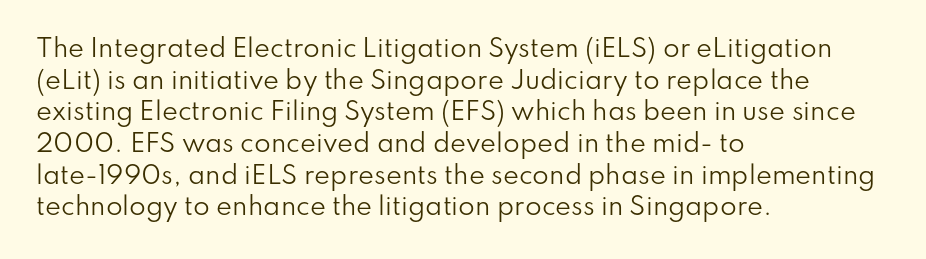
Q: Is the text bold? A: No.
Q: Is the text italic (slanted)? A: No, it is upright.
Q: Is the text underlined? A: No.
Q: How is the paragraph aligned? A: Left-aligned.
Q: Is the spacing between letters normal or unusually wide? A: Normal.
Q: Is the spacing between lines tight, normal or loose? A: Normal.
